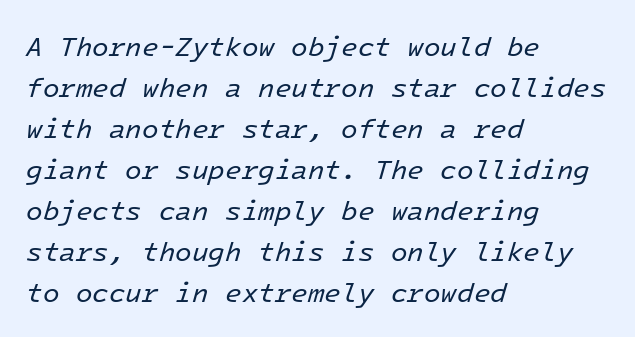
The image shows 27 px text type, italic (leaning right); set left-aligned, normal line spacing (1.52x), normal letter spacing, not underlined.
